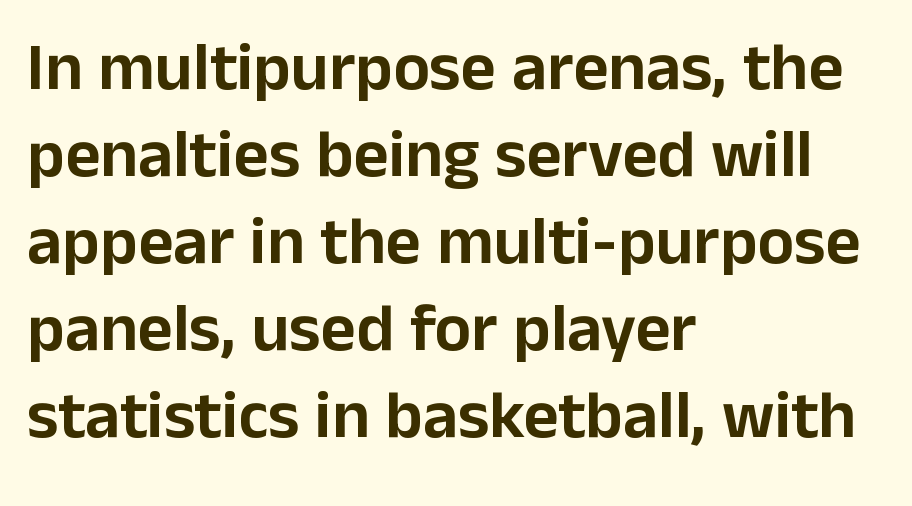
{"serif": "no", "italic": "no", "width": "normal", "stroke_contrast": "low", "x_height": "medium", "monospaced": "no", "underline": "no", "align": "left", "line_spacing": "normal", "line_spacing_ratio": 1.28, "letter_spacing": "normal", "letter_spacing_em": 0.0, "glyph_px": 68}
